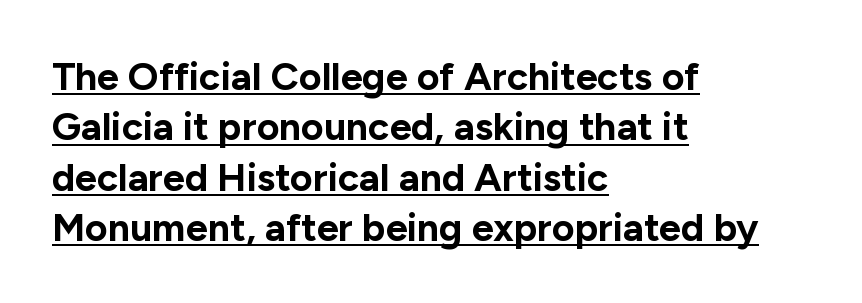
Q: Is the text bold? A: Yes.
Q: Is the text italic (slanted)? A: No, it is upright.
Q: Is the typeface a serif or a sans-serif typeface? A: Sans-serif.
Q: Is the text underlined? A: Yes.
Q: How is the paragraph aligned? A: Left-aligned.
Q: Is the spacing between letters normal or unusually wide? A: Normal.
Q: Is the spacing between lines tight, normal or loose? A: Normal.
Q: Width (condensed, normal, or wide)? A: Normal.
Q: Stroke contrast? A: Low.
Q: x-height? A: Medium.
Q: Monospaced? A: No.
